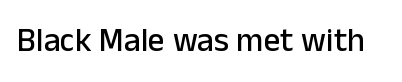
Is the letter spacing exaggerated? No — it looks like the ordinary default. A clean baseline with only descenders dipping below it. Is this a sans? Yes — the strokes have no serifs. Character widths vary here, with narrow letters taking less room than wide ones. Unlike italic type, these characters show no tilt at all.
